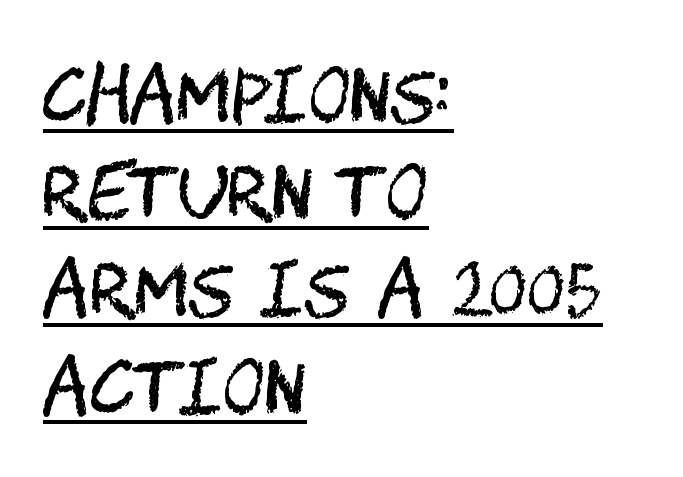
The image shows 72 px regular-weight, condensed sans-serif type, upright; set left-aligned, normal line spacing (1.35x), normal letter spacing, underlined; medium stroke contrast and a large x-height.
